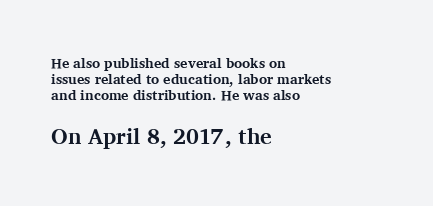
The image shows 22 px bold type, upright; set left-aligned, line spacing 1.16x, normal letter spacing, not underlined; the second (bottom) block is 1.57x larger.
